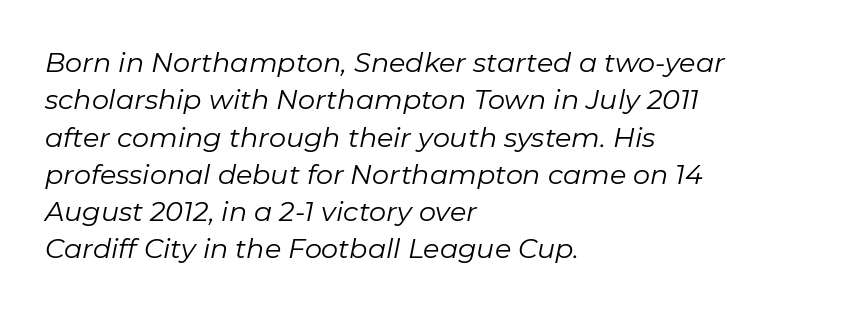
Q: Is the text bold? A: No.
Q: Is the text italic (slanted)? A: Yes, it leans right by about 11 degrees.
Q: Is the text underlined? A: No.
Q: How is the paragraph aligned? A: Left-aligned.
Q: Is the spacing between letters normal or unusually wide? A: Normal.
Q: Is the spacing between lines tight, normal or loose? A: Normal.
